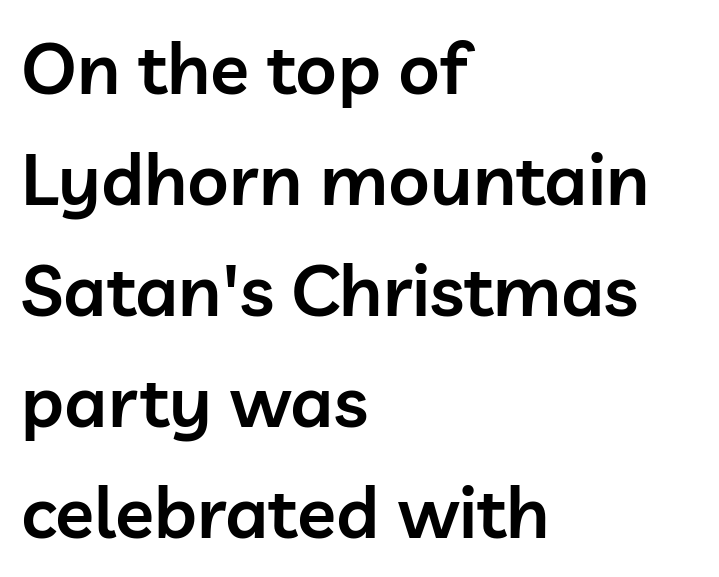
{"serif": "no", "italic": "no", "bold": "semi", "weight": "semibold", "width": "normal", "stroke_contrast": "low", "x_height": "medium", "monospaced": "no", "underline": "no", "align": "left", "line_spacing": "normal", "line_spacing_ratio": 1.54, "letter_spacing": "normal", "letter_spacing_em": 0.0, "glyph_px": 72}
